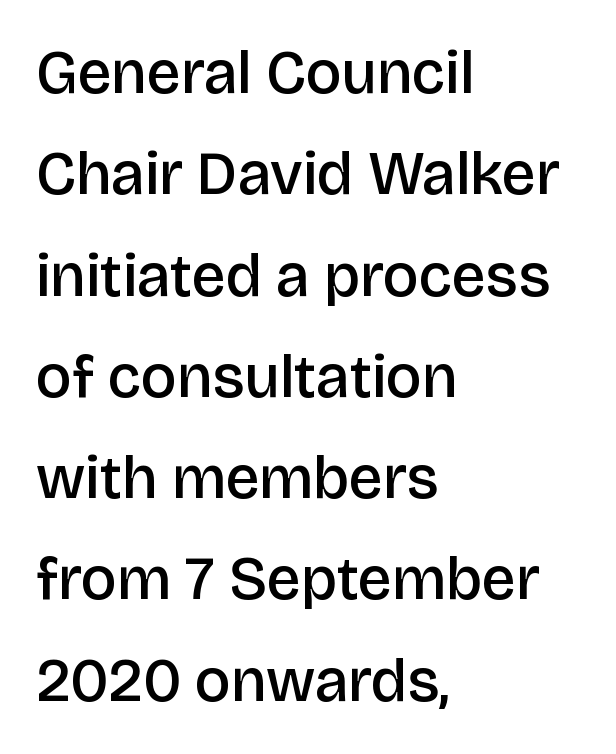
Q: Is the text bold? A: Semi-bold.
Q: Is the text italic (slanted)? A: No, it is upright.
Q: Is the typeface a serif or a sans-serif typeface? A: Sans-serif.
Q: Is the text underlined? A: No.
Q: How is the paragraph aligned? A: Left-aligned.
Q: Is the spacing between letters normal or unusually wide? A: Normal.
Q: Is the spacing between lines tight, normal or loose? A: Normal.
Q: Width (condensed, normal, or wide)? A: Normal.
Q: Stroke contrast? A: Low.
Q: x-height? A: Large.
Q: Monospaced? A: No.
